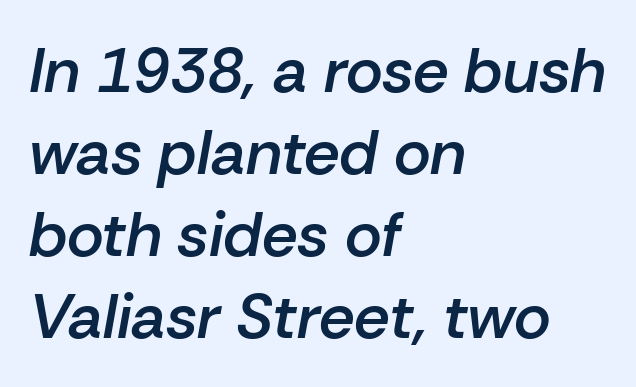
The image shows 63 px semibold type, italic (leaning right); set left-aligned, normal line spacing (1.3x), normal letter spacing, not underlined; low stroke contrast and a medium x-height.
